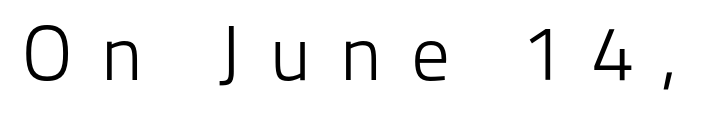
The rendering shows plain stroke endings on the letterforms — a sans-serif design. These glyphs show unthickened strokes, regular width or finer. Vertical strokes here are truly vertical. The string is rendered with underlining switched off. You could not count columns in this text — the font is proportionally spaced. Is the letter spacing exaggerated? Yes — the characters are pushed far apart.
